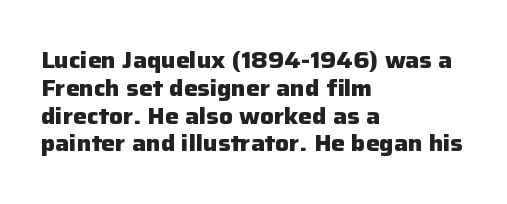
The image shows 23 px bold type, upright; set left-aligned, line spacing 1.21x, normal letter spacing, not underlined.
